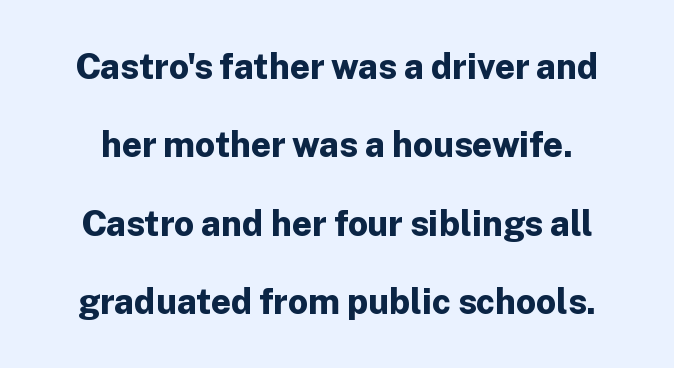
Q: Is the text bold? A: Yes.
Q: Is the text italic (slanted)? A: No, it is upright.
Q: Is the typeface a serif or a sans-serif typeface? A: Sans-serif.
Q: Is the text underlined? A: No.
Q: Is the spacing between letters normal or unusually wide? A: Normal.
Q: Is the spacing between lines tight, normal or loose? A: Loose.
Q: Width (condensed, normal, or wide)? A: Normal.
Q: Stroke contrast? A: Low.
Q: x-height? A: Medium.
Q: Monospaced? A: No.
